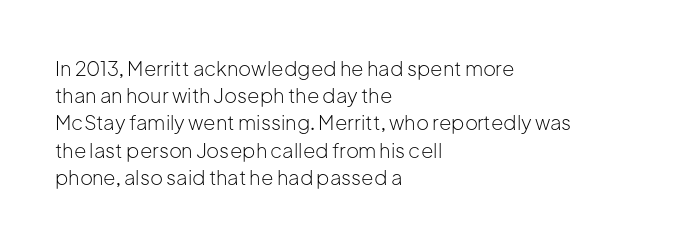
Q: Is the text bold? A: No.
Q: Is the text italic (slanted)? A: No, it is upright.
Q: Is the text underlined? A: No.
Q: How is the paragraph aligned? A: Left-aligned.
Q: Is the spacing between letters normal or unusually wide? A: Normal.
Q: Is the spacing between lines tight, normal or loose? A: Normal.
